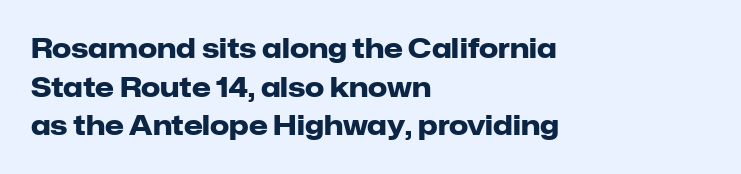
Q: Is the text bold? A: Yes.
Q: Is the text italic (slanted)? A: No, it is upright.
Q: Is the text underlined? A: No.
Q: How is the paragraph aligned? A: Left-aligned.
Q: Is the spacing between letters normal or unusually wide? A: Normal.
Q: Is the spacing between lines tight, normal or loose? A: Normal.
